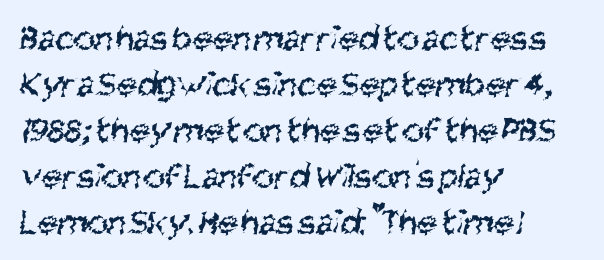
{"serif": "no", "bold": "no", "weight": "regular", "width": "condensed", "stroke_contrast": "medium", "x_height": "large", "monospaced": "no", "underline": "no", "align": "left", "line_spacing_ratio": 1.24, "letter_spacing": "normal", "letter_spacing_em": 0.0, "glyph_px": 37}
